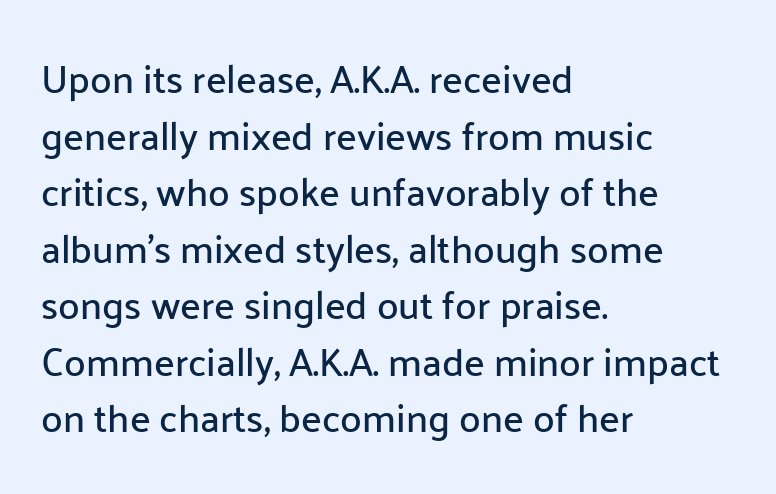
{"serif": "no", "italic": "no", "width": "normal", "stroke_contrast": "low", "x_height": "medium", "monospaced": "no", "underline": "no", "align": "left", "line_spacing": "normal", "line_spacing_ratio": 1.45, "letter_spacing": "normal", "letter_spacing_em": 0.0, "glyph_px": 39}
